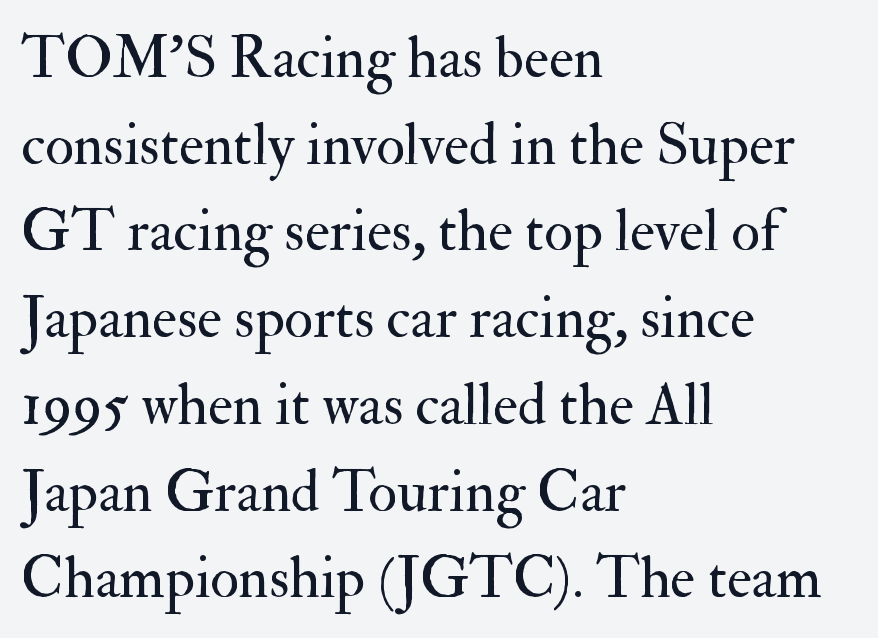
The image shows 59 px regular-weight serif type, upright; set left-aligned, normal line spacing (1.47x), normal letter spacing, not underlined; medium stroke contrast and a small x-height.
